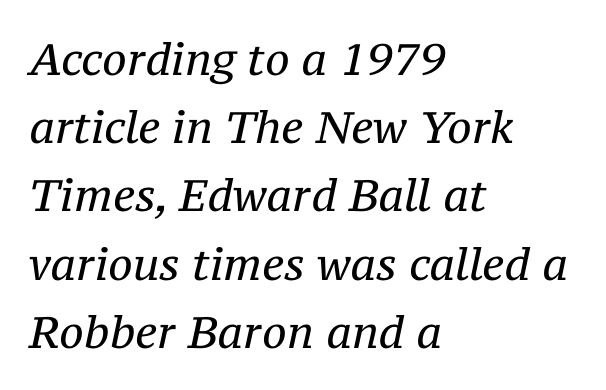
Q: Is the text bold? A: No.
Q: Is the text italic (slanted)? A: Yes, it leans right by about 12 degrees.
Q: Is the typeface a serif or a sans-serif typeface? A: Serif.
Q: Is the text underlined? A: No.
Q: How is the paragraph aligned? A: Left-aligned.
Q: Is the spacing between letters normal or unusually wide? A: Normal.
Q: Is the spacing between lines tight, normal or loose? A: Normal.
Q: Width (condensed, normal, or wide)? A: Normal.
Q: Stroke contrast? A: Medium.
Q: x-height? A: Medium.
Q: Monospaced? A: No.
